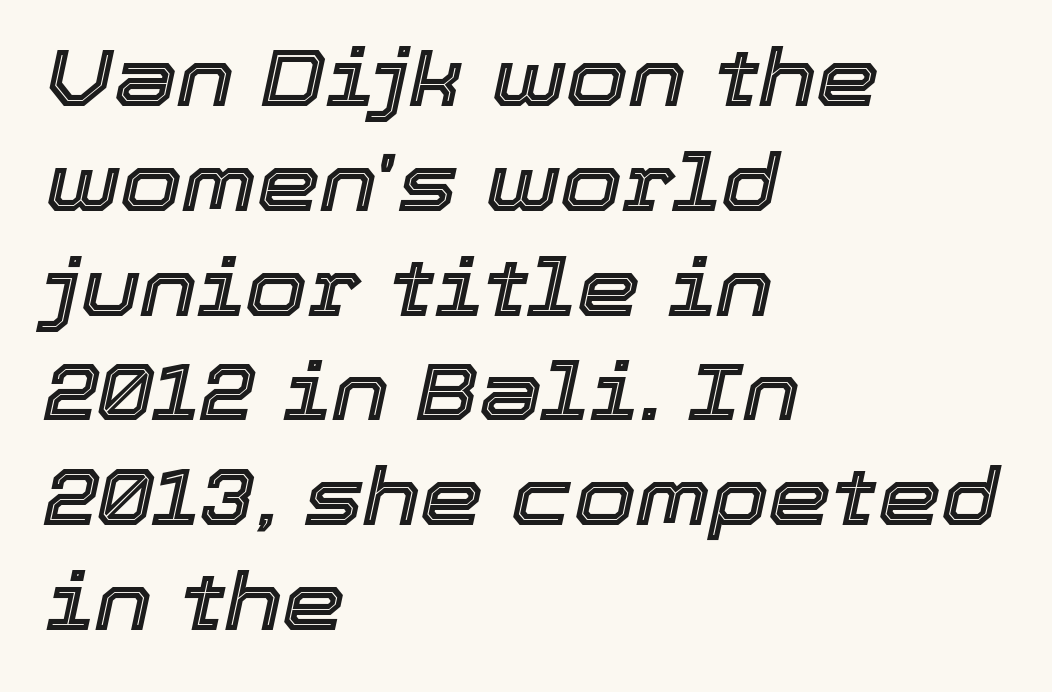
{"italic": "yes", "lean": "right", "slant_degrees": 12, "width": "normal", "x_height": "medium", "monospaced": "no", "underline": "no", "align": "left", "line_spacing": "normal", "line_spacing_ratio": 1.31, "letter_spacing": "normal", "letter_spacing_em": 0.0, "glyph_px": 80}
